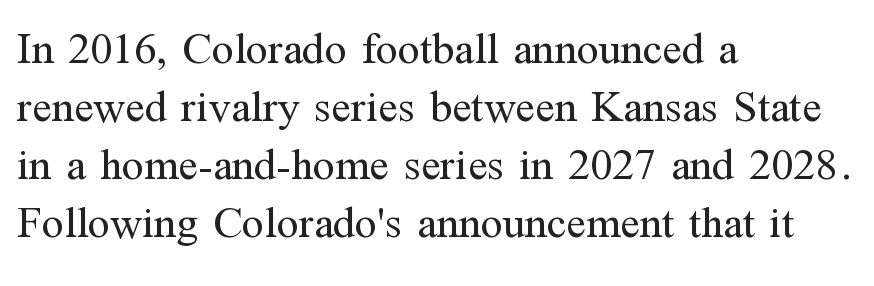
Old-style or modern, the face here clearly has serifs. Descenders are the only things crossing below the line. This sample keeps an unexceptional amount of space between lines. The face used here is proportionally spaced, like ordinary book or web type. Each line starts at the same left margin while the right side varies.
